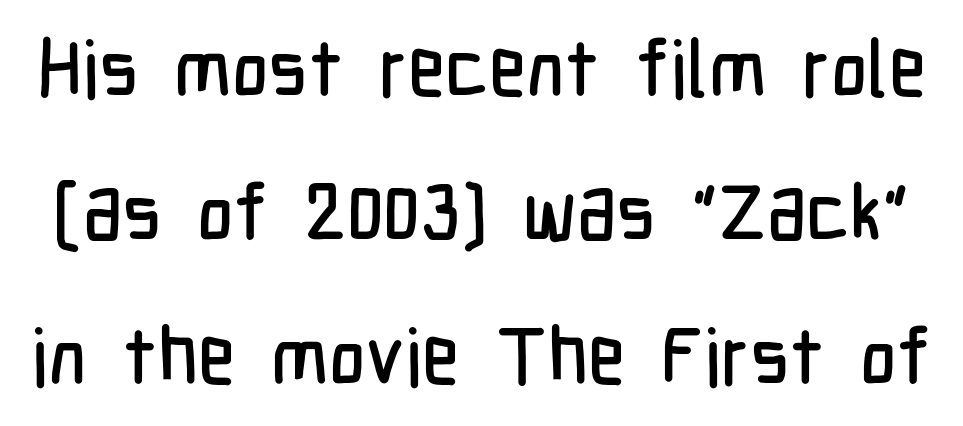
The image shows 79 px condensed sans-serif type, upright; set line spacing 1.82x, normal letter spacing, not underlined; low stroke contrast and a medium x-height.
